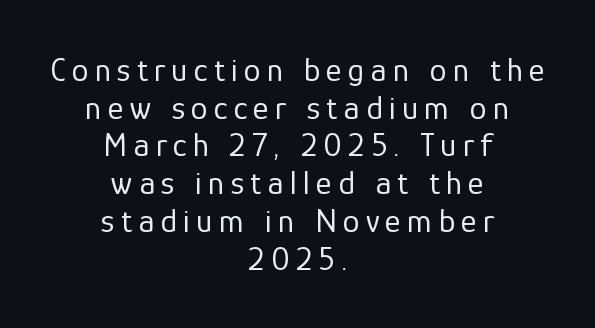
{"serif": "no", "italic": "no", "bold": "no", "weight": "regular", "width": "normal", "stroke_contrast": "low", "x_height": "medium", "monospaced": "no", "underline": "no", "align": "center", "line_spacing": "tight", "line_spacing_ratio": 1.11, "glyph_px": 34}
